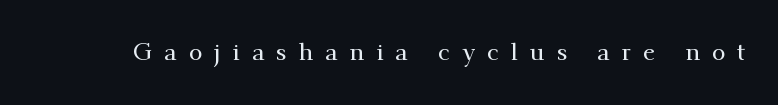
The image shows 25 px text type, upright; set unusually wide letter spacing (+0.47 em), not underlined.
